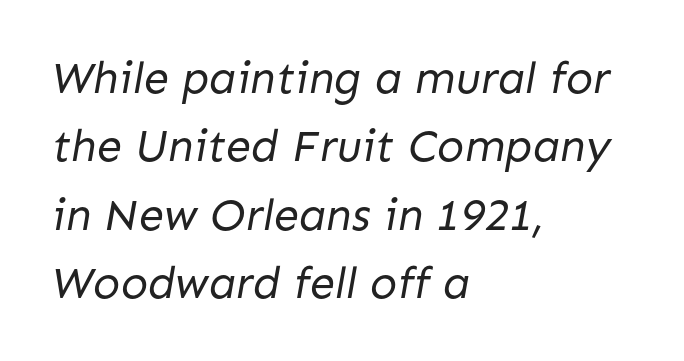
Q: Is the text bold? A: No.
Q: Is the typeface a serif or a sans-serif typeface? A: Sans-serif.
Q: Is the text underlined? A: No.
Q: How is the paragraph aligned? A: Left-aligned.
Q: Is the spacing between letters normal or unusually wide? A: Normal.
Q: Is the spacing between lines tight, normal or loose? A: Normal.
Q: Width (condensed, normal, or wide)? A: Normal.
Q: Stroke contrast? A: Low.
Q: x-height? A: Medium.
Q: Monospaced? A: No.
